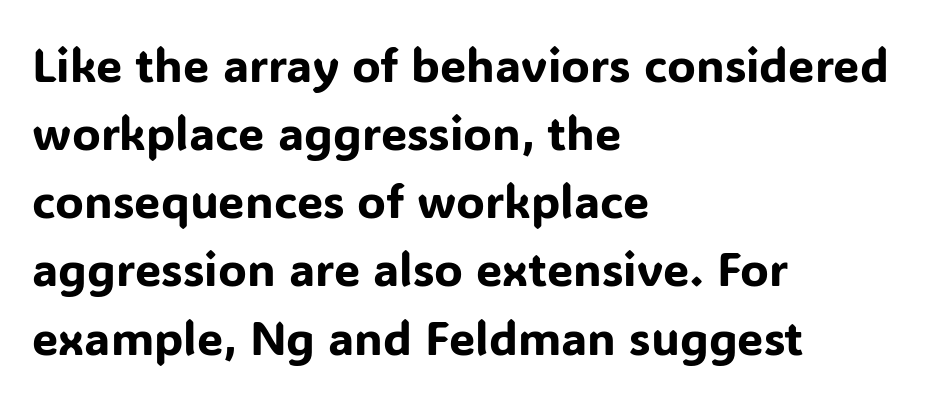
The image shows 47 px sans-serif type, upright; set left-aligned, normal line spacing (1.45x), normal letter spacing, not underlined; low stroke contrast and a medium x-height.
